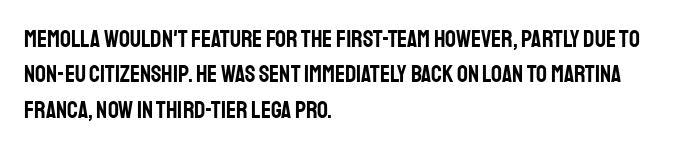
The image shows 24 px text type, upright; set left-aligned, normal line spacing (1.47x), normal letter spacing, not underlined.
